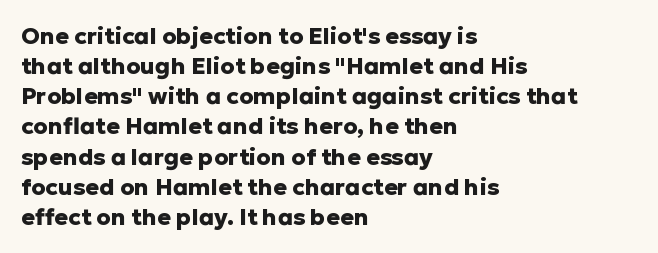
The image shows 23 px bold type, upright; set left-aligned, normal line spacing (1.31x), normal letter spacing, not underlined.
